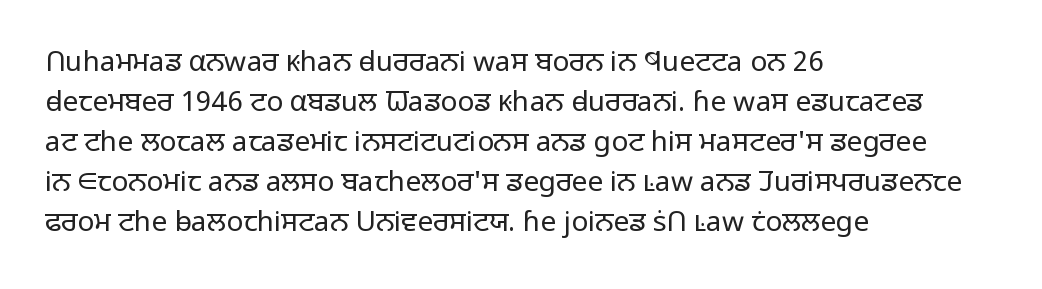
Underlining? Definitely not there. Whoever set this chose a conventional vertical rhythm. Think standard paragraph weight, or any step lighter than that. The type is set solid horizontally, with unmodified tracking. Each letter keeps its own natural width here, so spacing adapts to shape.
